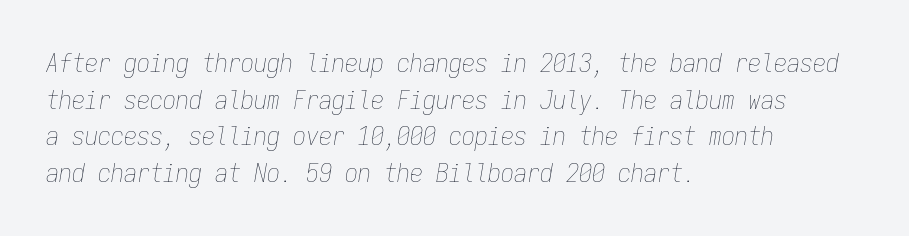
{"italic": "yes", "lean": "right", "slant_degrees": 9, "bold": "no", "underline": "no", "align": "left", "line_spacing": "normal", "line_spacing_ratio": 1.41, "letter_spacing": "normal", "letter_spacing_em": 0.0, "glyph_px": 26}
